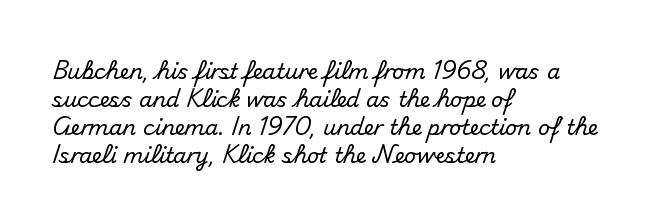
Q: Is the text italic (slanted)? A: Yes.
Q: Is the text underlined? A: No.
Q: How is the paragraph aligned? A: Left-aligned.
Q: Is the spacing between letters normal or unusually wide? A: Normal.
Q: Is the spacing between lines tight, normal or loose? A: Normal.
